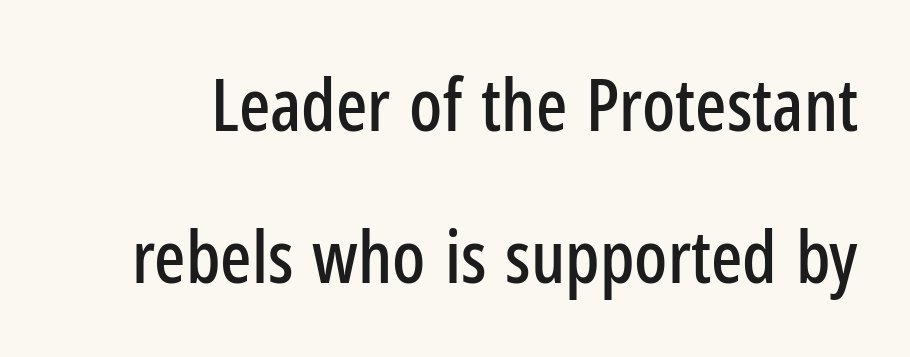
Each word holds together tightly as a unit, with standard inter-letter gaps. Serif or sans? Sans — the stroke terminals are bare. Varying glyph widths throughout — classic text-font behaviour. A clean baseline with only descenders dipping below it. You can tell it's not italic because the verticals are truly vertical.
